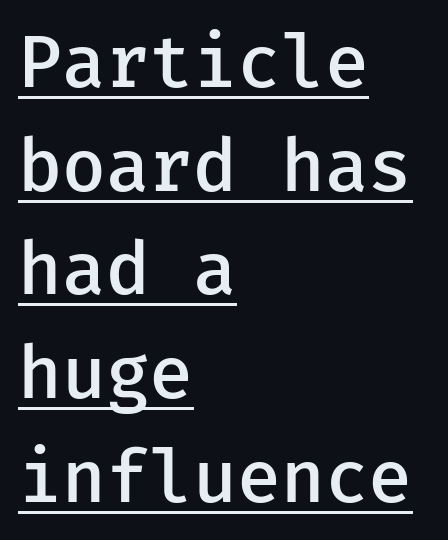
{"serif": "no", "italic": "no", "bold": "semi", "weight": "semibold", "width": "normal", "stroke_contrast": "low", "x_height": "medium", "underline": "yes", "align": "left", "line_spacing": "normal", "line_spacing_ratio": 1.42, "letter_spacing": "normal", "letter_spacing_em": 0.0, "glyph_px": 73}
